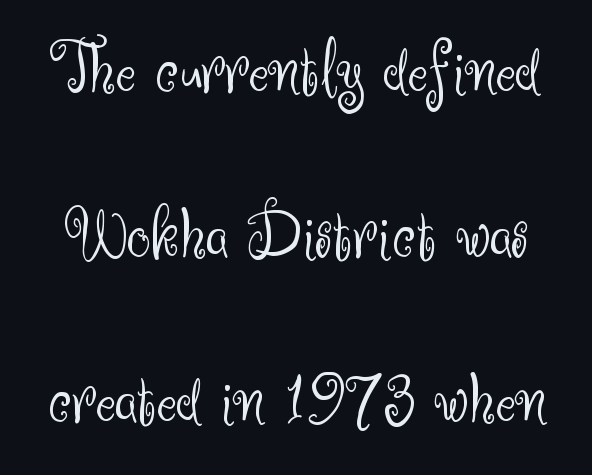
Notice the wide empty band between every row — that's loose leading. Grotesque or geometric, the face here clearly has no serifs. Stems here are at most as thick as an everyday book face. Varying glyph widths throughout — classic text-font behaviour.
